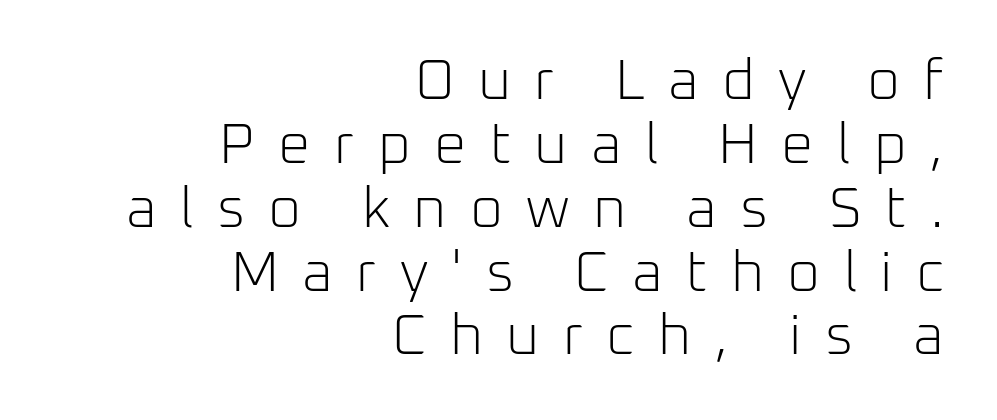
Q: Is the text bold? A: No.
Q: Is the text italic (slanted)? A: No, it is upright.
Q: Is the typeface a serif or a sans-serif typeface? A: Sans-serif.
Q: Is the text underlined? A: No.
Q: How is the paragraph aligned? A: Right-aligned.
Q: Is the spacing between letters normal or unusually wide? A: Unusually wide.
Q: Is the spacing between lines tight, normal or loose? A: Tight.
Q: Width (condensed, normal, or wide)? A: Normal.
Q: Stroke contrast? A: Low.
Q: x-height? A: Medium.
Q: Monospaced? A: No.
